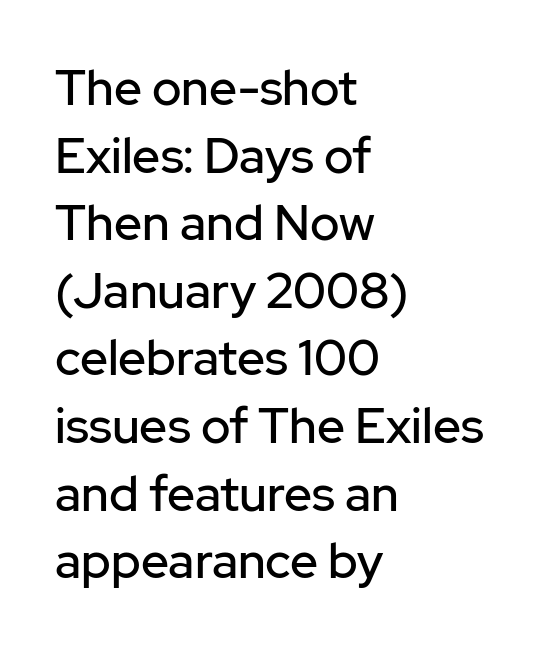
{"serif": "no", "italic": "no", "width": "normal", "stroke_contrast": "low", "x_height": "medium", "monospaced": "no", "underline": "no", "align": "left", "line_spacing": "normal", "line_spacing_ratio": 1.38, "letter_spacing": "normal", "letter_spacing_em": 0.0, "glyph_px": 49}
